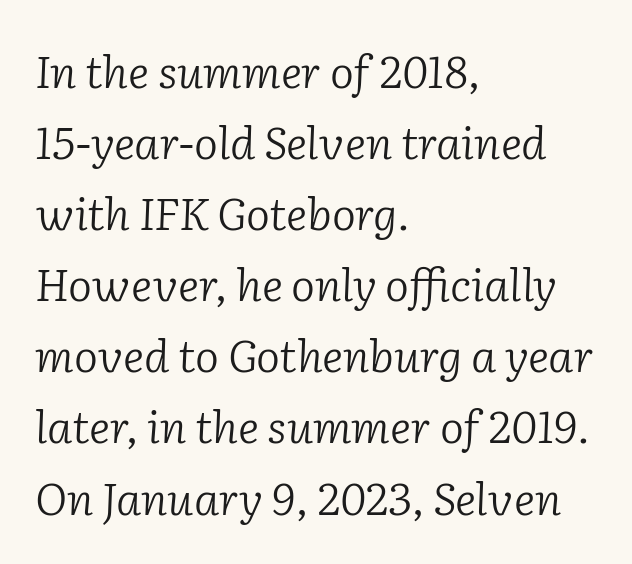
The image shows 45 px light serif type, italic (leaning right); set left-aligned, normal line spacing (1.58x), normal letter spacing, not underlined; low stroke contrast and a medium x-height.
